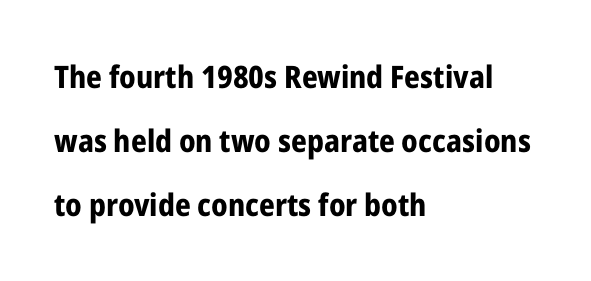
The image shows 31 px bold, condensed sans-serif type, upright; set left-aligned, loose line spacing (2.07x), normal letter spacing, not underlined; low stroke contrast and a medium x-height.
